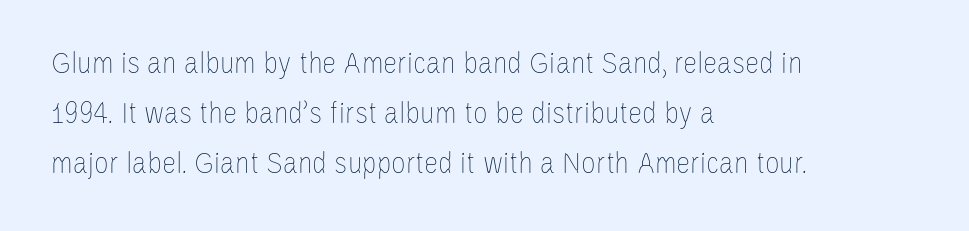
{"italic": "no", "bold": "no", "weight": "thin", "width": "condensed", "stroke_contrast": "low", "x_height": "large", "monospaced": "no", "underline": "no", "align": "left", "line_spacing": "normal", "line_spacing_ratio": 1.57, "letter_spacing": "normal", "letter_spacing_em": 0.0, "glyph_px": 32}
